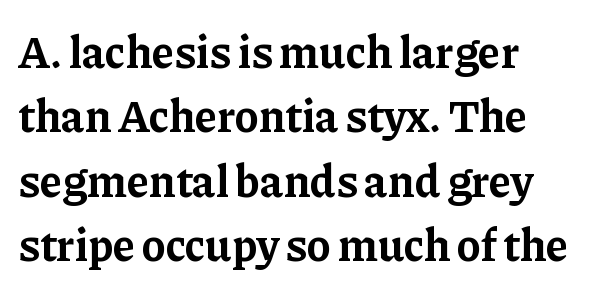
Q: Is the text bold? A: Yes.
Q: Is the text italic (slanted)? A: No, it is upright.
Q: Is the typeface a serif or a sans-serif typeface? A: Serif.
Q: Is the text underlined? A: No.
Q: How is the paragraph aligned? A: Left-aligned.
Q: Is the spacing between letters normal or unusually wide? A: Normal.
Q: Is the spacing between lines tight, normal or loose? A: Normal.
Q: Width (condensed, normal, or wide)? A: Normal.
Q: Stroke contrast? A: Low.
Q: x-height? A: Medium.
Q: Monospaced? A: No.
